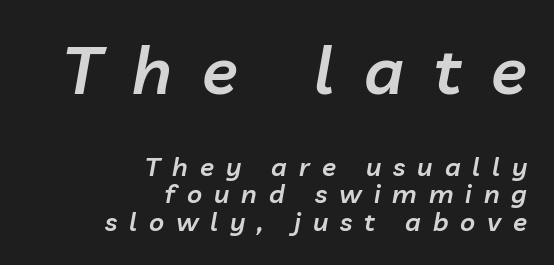
Q: Is the text bold? A: Semi-bold.
Q: Is the text italic (slanted)? A: Yes, it leans right by about 10 degrees.
Q: Is the text underlined? A: No.
Q: How is the paragraph aligned? A: Right-aligned.
Q: Is the spacing between letters normal or unusually wide? A: Unusually wide.
Q: Is the spacing between lines tight, normal or loose? A: Tight.
Q: Which block of text is set in a larger size, the first (top) or the second (bottom)? A: The first (top) one.
Q: Width (condensed, normal, or wide)? A: Normal.
Q: Stroke contrast? A: Low.
Q: x-height? A: Medium.
Q: Monospaced? A: No.
